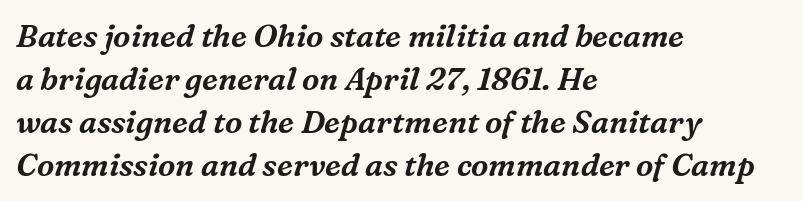
The image shows 31 px serif type, italic (leaning right); set left-aligned, normal line spacing (1.39x), normal letter spacing, not underlined; medium stroke contrast and a medium x-height.
